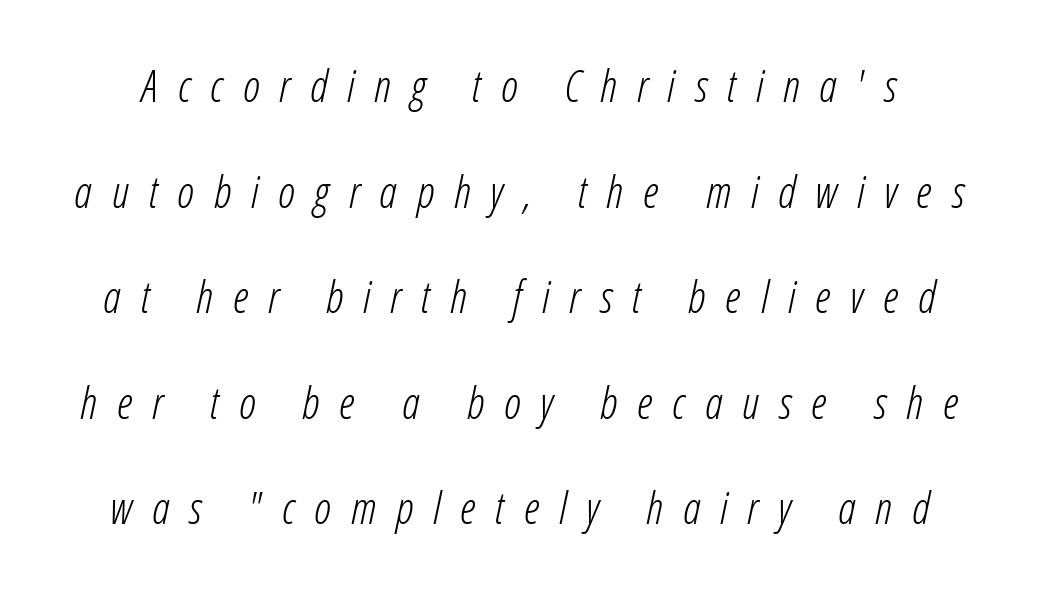
Q: Is the text bold? A: No.
Q: Is the text italic (slanted)? A: Yes, it leans right by about 12 degrees.
Q: Is the text underlined? A: No.
Q: Is the spacing between letters normal or unusually wide? A: Unusually wide.
Q: Is the spacing between lines tight, normal or loose? A: Loose.
Q: Width (condensed, normal, or wide)? A: Condensed.
Q: Stroke contrast? A: Low.
Q: x-height? A: Medium.
Q: Monospaced? A: No.
